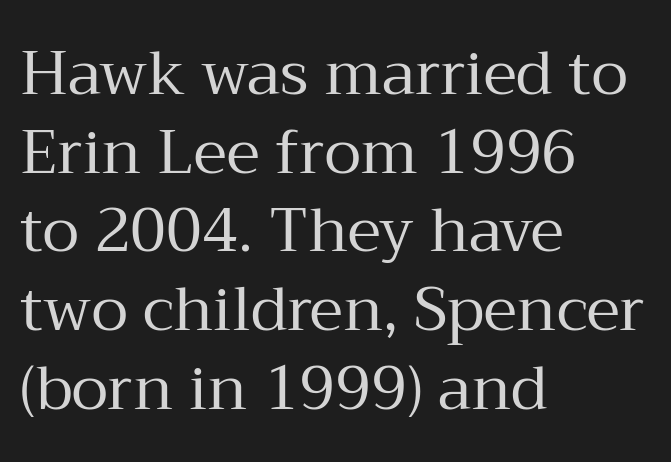
The rendering uses natural spacing where letterforms have individual widths. The block of text has a typical density, with ordinary space between rows. Examine the stroke ends and you'll spot serifs. The specimen reads as upright at a glance.
